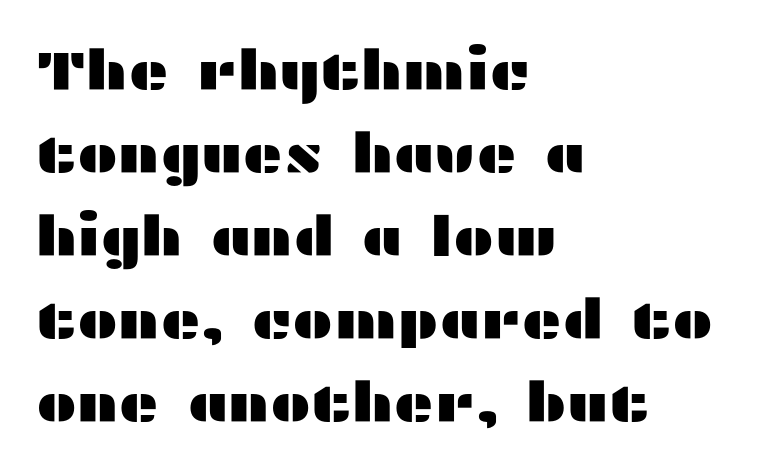
The image shows 55 px wide sans-serif type, upright; set left-aligned, normal line spacing (1.51x), normal letter spacing, not underlined; medium stroke contrast and a medium x-height.
